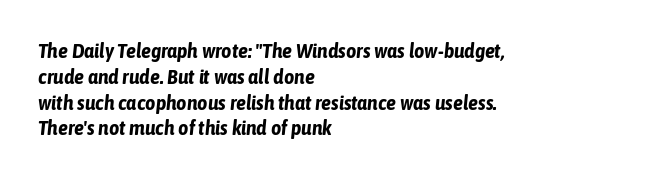
Thick stems and heavy bowls — unmistakably bold. Inter-character spacing is left at the font's built-in metrics. Does the leading feel generous? No, just average. Italic? Definitely — the glyphs are oblique.
